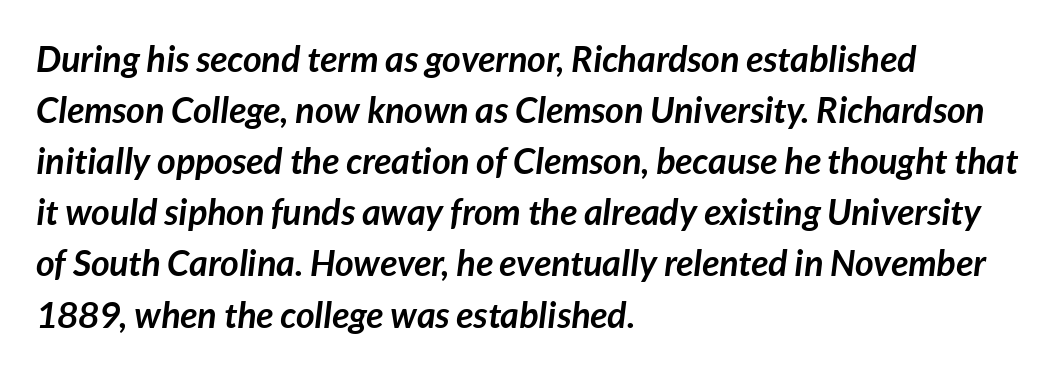
{"italic": "yes", "lean": "right", "slant_degrees": 7, "bold": "yes", "weight": "semibold", "width": "normal", "stroke_contrast": "low", "x_height": "medium", "monospaced": "no", "underline": "no", "align": "left", "line_spacing": "normal", "line_spacing_ratio": 1.42, "letter_spacing": "normal", "letter_spacing_em": 0.0, "glyph_px": 36}
